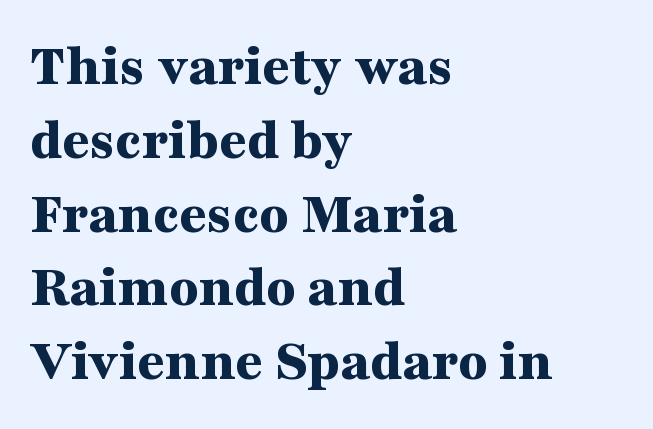
{"serif": "yes", "italic": "no", "bold": "yes", "weight": "bold", "width": "wide", "stroke_contrast": "medium", "x_height": "medium", "monospaced": "no", "underline": "no", "align": "left", "line_spacing_ratio": 1.23, "letter_spacing": "normal", "letter_spacing_em": 0.0, "glyph_px": 60}
